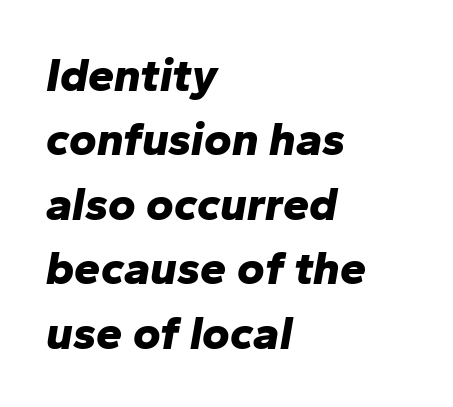
Q: Is the text bold? A: Yes.
Q: Is the text italic (slanted)? A: Yes, it leans right by about 10 degrees.
Q: Is the text underlined? A: No.
Q: How is the paragraph aligned? A: Left-aligned.
Q: Is the spacing between letters normal or unusually wide? A: Normal.
Q: Is the spacing between lines tight, normal or loose? A: Normal.
Q: Width (condensed, normal, or wide)? A: Normal.
Q: Stroke contrast? A: Low.
Q: x-height? A: Medium.
Q: Monospaced? A: No.
